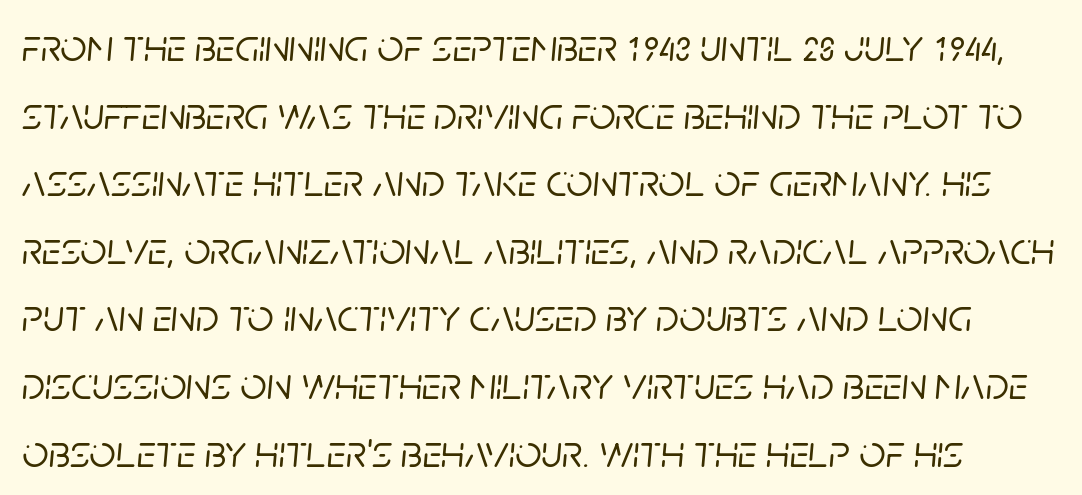
The image shows 46 px text type, italic (leaning right); set normal line spacing (1.47x), normal letter spacing, not underlined; low stroke contrast and a large x-height.
